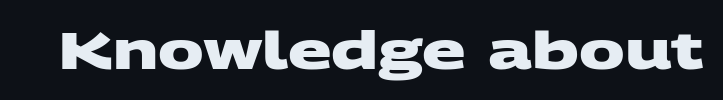
Q: Is the text bold? A: Yes.
Q: Is the typeface a serif or a sans-serif typeface? A: Sans-serif.
Q: Is the text underlined? A: No.
Q: Is the spacing between letters normal or unusually wide? A: Normal.
Q: Width (condensed, normal, or wide)? A: Wide.
Q: Stroke contrast? A: Medium.
Q: x-height? A: Large.
Q: Monospaced? A: No.
